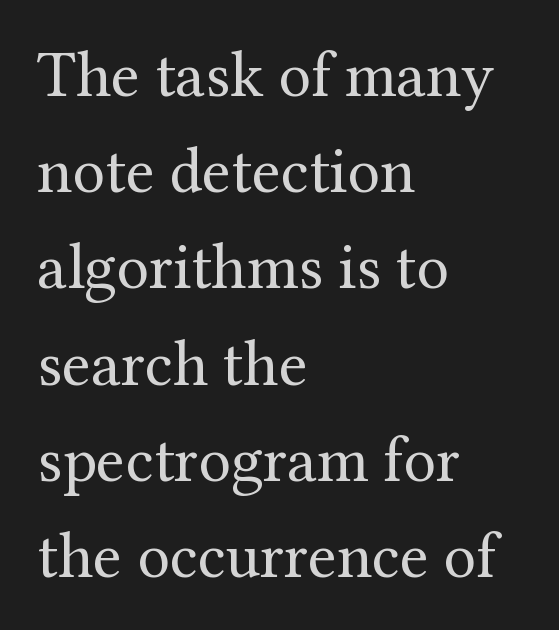
Unlike a clean sans, this face finishes its strokes with serifs. The passage is arranged the way most books set body copy — flush left. This rendering leaves character spacing at its baseline value. Rule under the text: the space is simply empty. You can tell it's not italic because the verticals are truly vertical. Think of a printed novel: that variable character pitch is what you see here.
